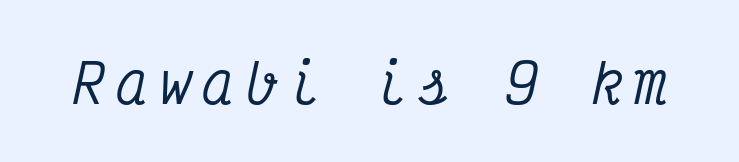
Caption: expanded tracking, letters set apart. The area under the type is left untouched. You could count columns in this text — the font is strictly monospaced. Observe the lean: these are italic letterforms. This sample uses a serif face.
